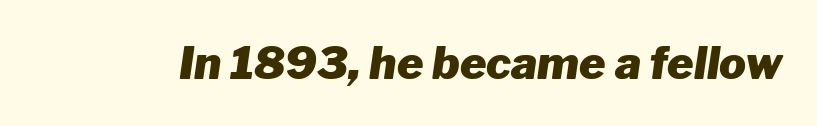
{"italic": "yes", "lean": "right", "slant_degrees": 8, "bold": "yes", "weight": "heavy", "width": "normal", "stroke_contrast": "low", "x_height": "medium", "monospaced": "no", "underline": "no", "letter_spacing": "normal", "letter_spacing_em": 0.0, "glyph_px": 45}
